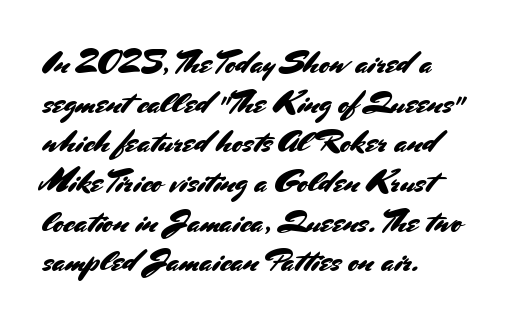
Characters follow at the spacing the type designer built in. The passage shown is not underscored anywhere. Typographically, this falls in the sans-serif category. Character widths vary here, with narrow letters taking less room than wide ones.
